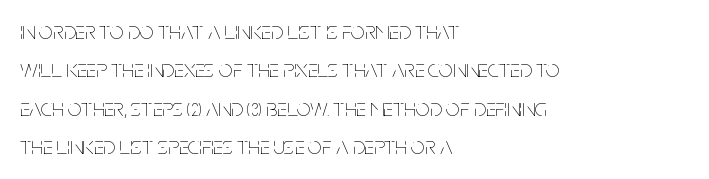
This sample uses an upright cut, with every glyph sitting square on the baseline. The string is rendered with underlining switched off. Tracking value appears to be zero — textbook default spacing. The lines in this sample share a left origin and differ only in where they stop. Vertical spacing — default.
